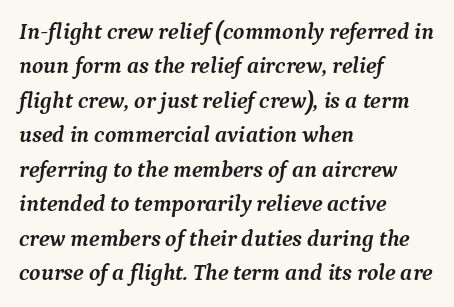
The image shows 23 px bold type, italic (leaning right); set left-aligned, normal line spacing (1.5x), normal letter spacing, not underlined.
